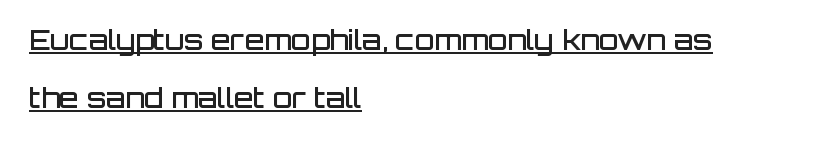
Q: Is the text bold? A: Semi-bold.
Q: Is the text italic (slanted)? A: No, it is upright.
Q: Is the typeface a serif or a sans-serif typeface? A: Sans-serif.
Q: Is the text underlined? A: Yes.
Q: How is the paragraph aligned? A: Left-aligned.
Q: Is the spacing between letters normal or unusually wide? A: Normal.
Q: Is the spacing between lines tight, normal or loose? A: Loose.
Q: Width (condensed, normal, or wide)? A: Normal.
Q: Stroke contrast? A: Low.
Q: x-height? A: Large.
Q: Monospaced? A: No.
